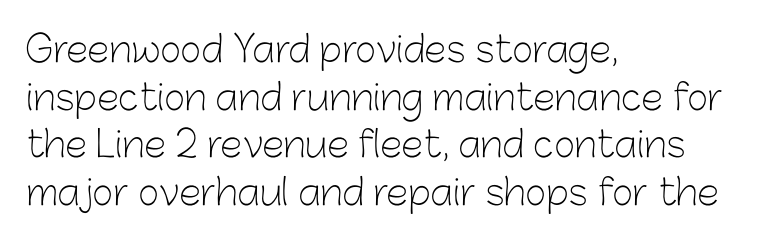
The image shows 36 px light sans-serif type, upright; set left-aligned, normal line spacing (1.32x), normal letter spacing, not underlined; low stroke contrast and a medium x-height.
